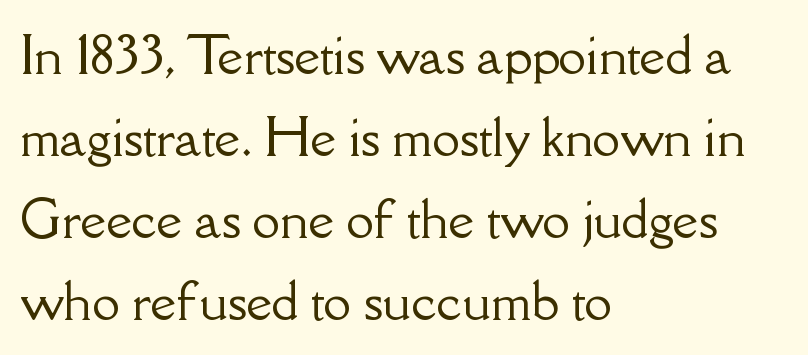
The image shows 50 px serif type, upright; set left-aligned, normal line spacing (1.64x), normal letter spacing, not underlined; low stroke contrast and a small x-height.
